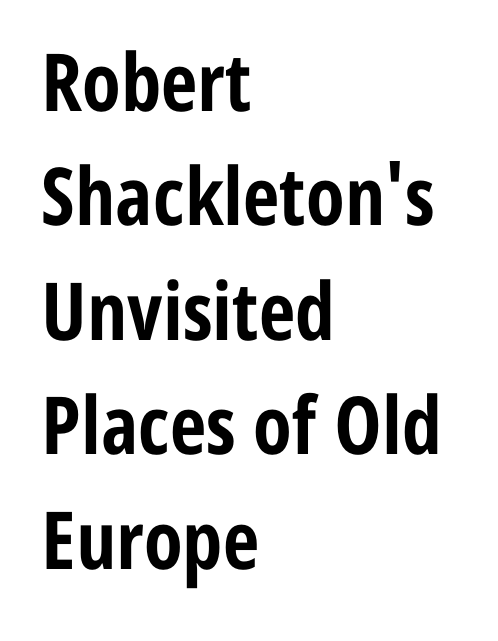
The image shows 80 px bold, condensed sans-serif type, upright; set left-aligned, normal line spacing (1.43x), normal letter spacing, not underlined; low stroke contrast and a medium x-height.
